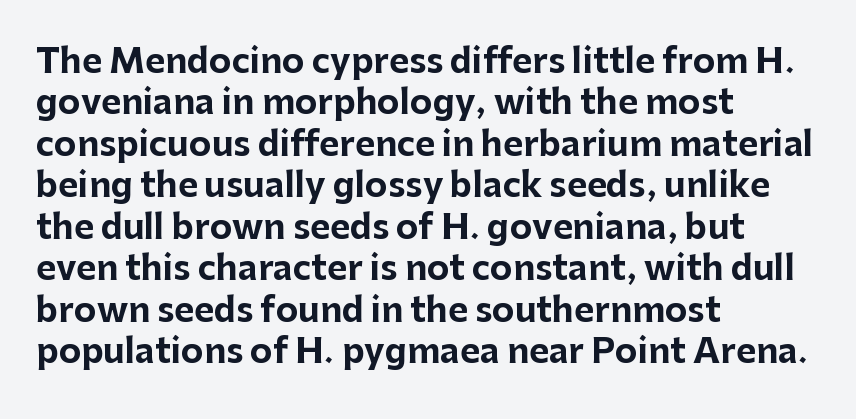
{"serif": "no", "italic": "no", "bold": "yes", "weight": "bold", "width": "normal", "stroke_contrast": "low", "x_height": "medium", "monospaced": "no", "underline": "no", "align": "left", "line_spacing_ratio": 1.22, "letter_spacing": "normal", "letter_spacing_em": 0.0, "glyph_px": 34}
